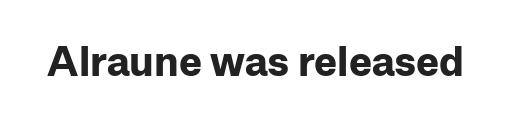
Q: Is the text bold? A: Yes.
Q: Is the text italic (slanted)? A: No, it is upright.
Q: Is the typeface a serif or a sans-serif typeface? A: Sans-serif.
Q: Is the text underlined? A: No.
Q: Is the spacing between letters normal or unusually wide? A: Normal.
Q: Width (condensed, normal, or wide)? A: Normal.
Q: Stroke contrast? A: Low.
Q: x-height? A: Medium.
Q: Monospaced? A: No.
